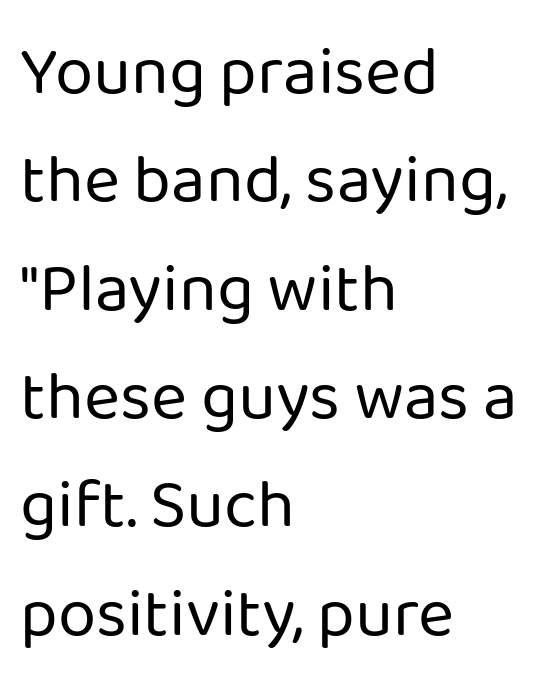
The foot of each line stays bare and open. Summary of vertical rhythm: regular, with standard interline spacing. The specimen reads as upright at a glance. One-word summary of the alignment: left.
